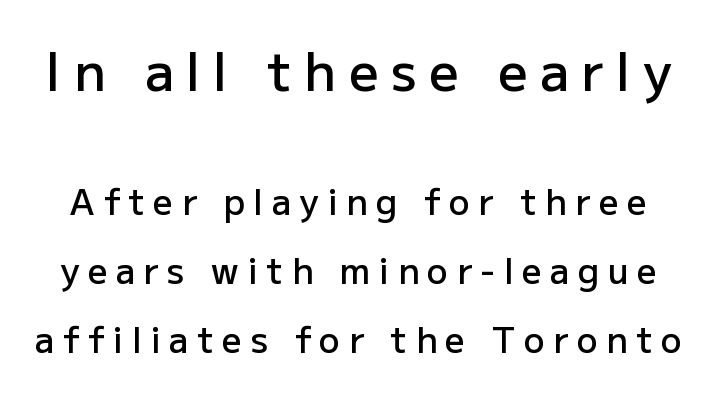
{"serif": "no", "italic": "no", "bold": "semi", "weight": "semibold", "width": "normal", "stroke_contrast": "low", "x_height": "medium", "monospaced": "no", "underline": "no", "line_spacing": "loose", "line_spacing_ratio": 1.97, "letter_spacing": "wide", "letter_spacing_em": 0.24, "larger_block": "first", "size_ratio": 1.49, "glyph_px": 52}
